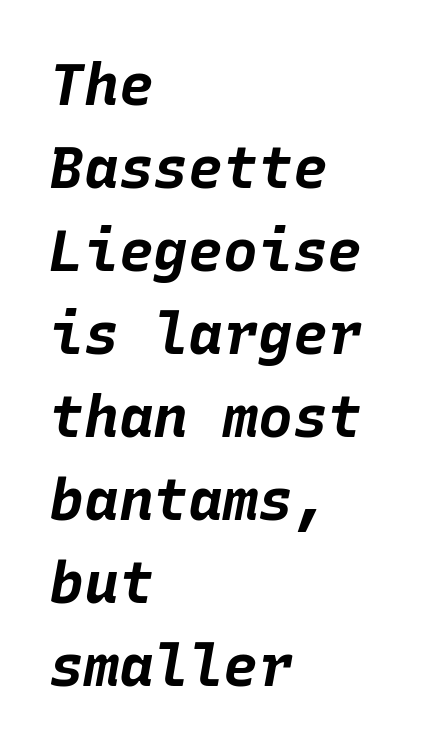
Q: Is the text bold? A: Yes.
Q: Is the text italic (slanted)? A: Yes, it leans right by about 10 degrees.
Q: Is the text underlined? A: No.
Q: How is the paragraph aligned? A: Left-aligned.
Q: Is the spacing between letters normal or unusually wide? A: Normal.
Q: Is the spacing between lines tight, normal or loose? A: Normal.
Q: Width (condensed, normal, or wide)? A: Normal.
Q: Stroke contrast? A: Low.
Q: x-height? A: Large.
Q: Monospaced? A: Yes.
